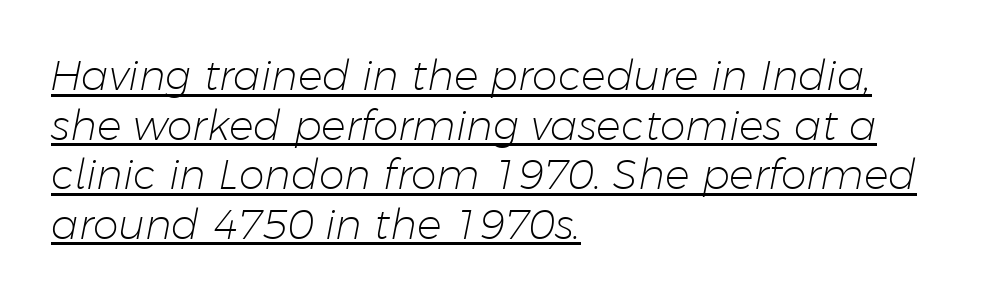
{"italic": "yes", "lean": "right", "slant_degrees": 11, "bold": "no", "weight": "light", "width": "normal", "stroke_contrast": "low", "x_height": "medium", "monospaced": "no", "underline": "yes", "align": "left", "line_spacing_ratio": 1.21, "letter_spacing": "normal", "letter_spacing_em": 0.0, "glyph_px": 41}
